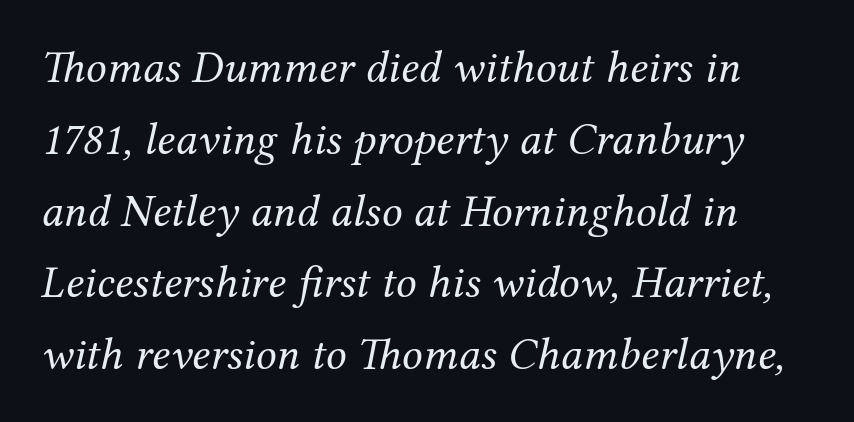
The image shows 46 px regular-weight serif type, italic (leaning right); set normal line spacing (1.56x), normal letter spacing, not underlined; medium stroke contrast and a medium x-height.
